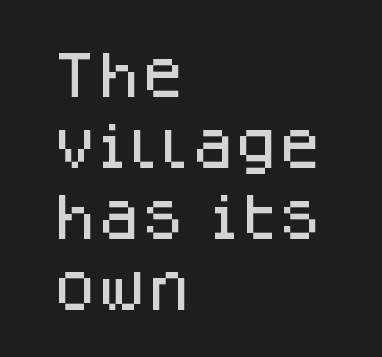
The horizontal fit of the characters is conventional and even. The characters display no serif detailing; their extremities are plain. Varying glyph widths throughout — classic text-font behaviour. Caption: multi-line text, flush left, ragged right.
